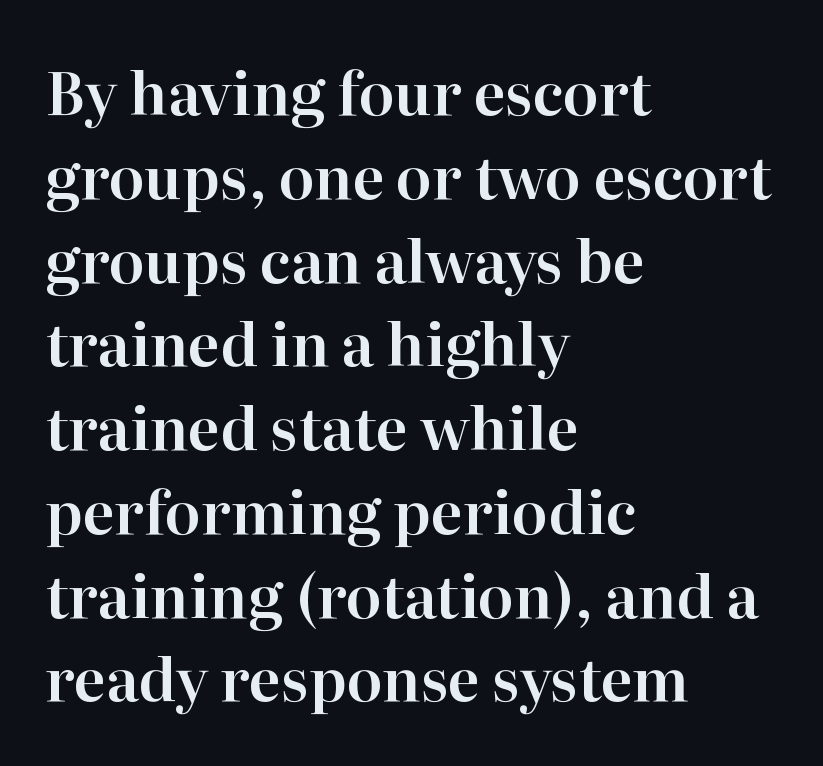
Each letter keeps its own natural width here, so spacing adapts to shape. You can tell it's not italic because the verticals are truly vertical. Look at the bottom of the vertical strokes: they flare into serifs here. Each line starts at the same left margin while the right side varies. The letterforms sit shoulder to shoulder at normal distance.
